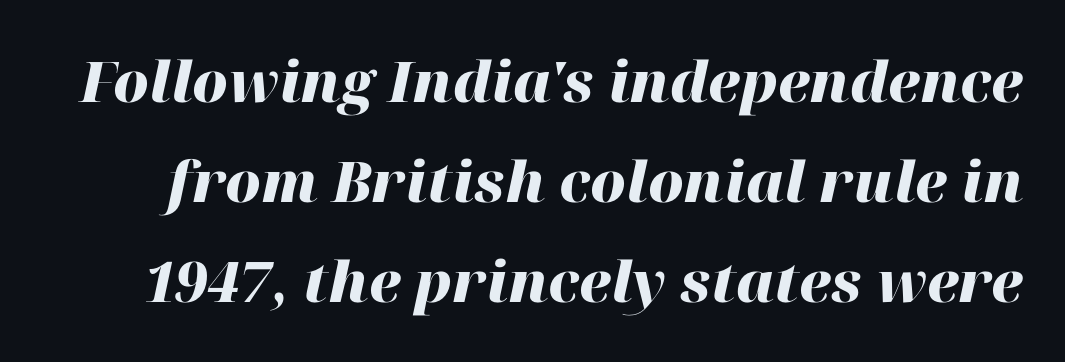
A clean baseline with only descenders dipping below it. Look at the stroke-to-counter ratio: heavy, a bold. Note the varied advance widths — an 'i' is clearly narrower than an 'm'. A typesetter would call this zero additional tracking. Posture: slanted.
